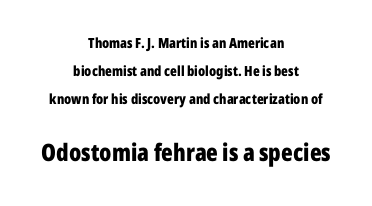
In terms of letterspacing, this is plain default setting. Widely set lines give the paragraph a tall, airy silhouette. These words are printed bold, with thick strokes throughout. The string is rendered with underlining switched off. Neither beginnings nor endings align; midpoints do. Tall strokes in this sample are plumb rather than angled.
